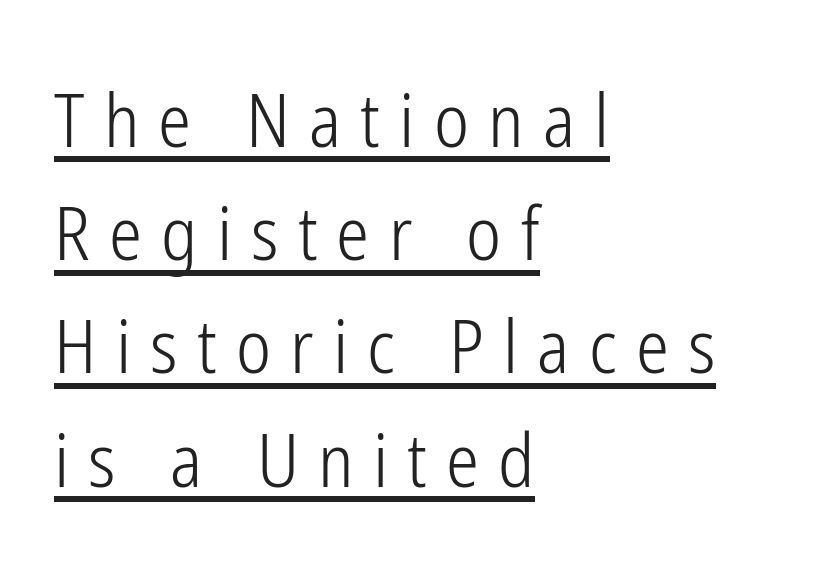
Q: Is the text bold? A: No.
Q: Is the text italic (slanted)? A: No, it is upright.
Q: Is the typeface a serif or a sans-serif typeface? A: Sans-serif.
Q: Is the text underlined? A: Yes.
Q: How is the paragraph aligned? A: Left-aligned.
Q: Is the spacing between letters normal or unusually wide? A: Unusually wide.
Q: Is the spacing between lines tight, normal or loose? A: Normal.
Q: Width (condensed, normal, or wide)? A: Condensed.
Q: Stroke contrast? A: Low.
Q: x-height? A: Medium.
Q: Monospaced? A: No.
